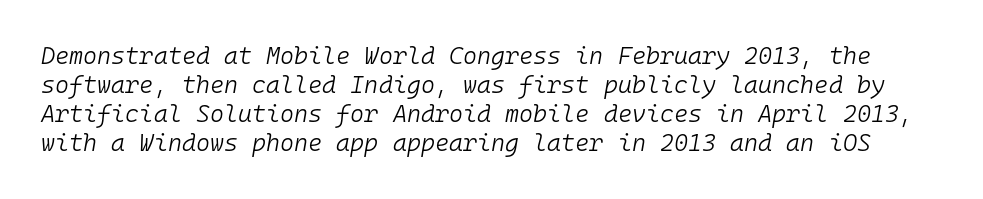
Quick note: italic. Between one letter and the next there's only the usual sliver of space. Lines of text with bare space underneath. A quiet, ordinary-to-light weight characterises the typeface.
